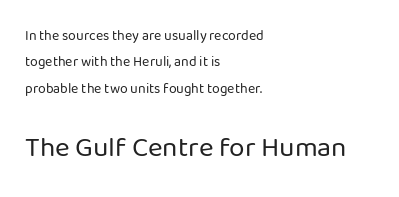
The font's upright variant was chosen for this text. Spacing verdict: proportional, widths tailored to each character. The space beneath each line is pristine and unruled. Stem width sits at or under what a default text font uses.
